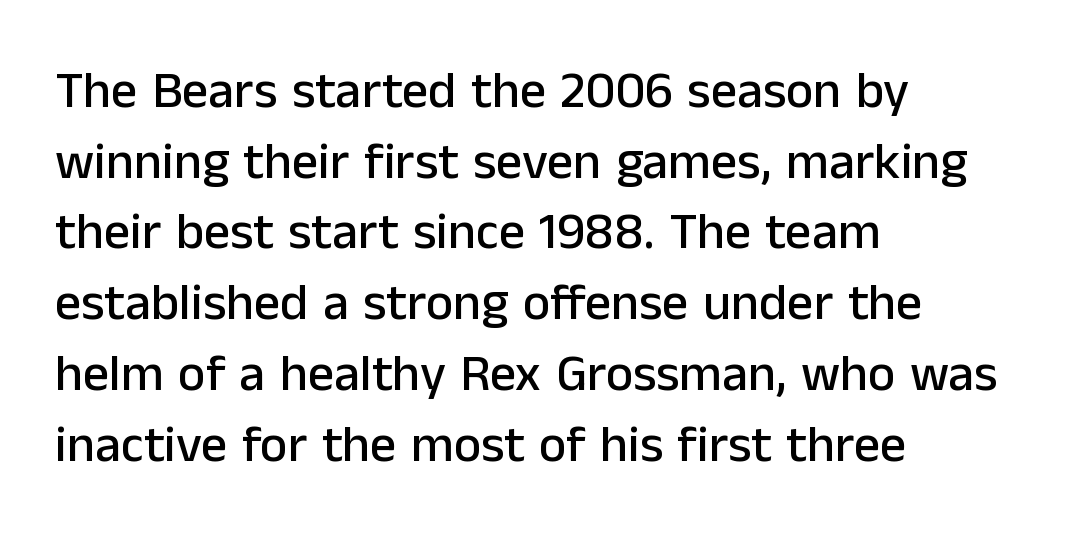
{"serif": "no", "italic": "no", "width": "normal", "stroke_contrast": "low", "x_height": "medium", "monospaced": "no", "underline": "no", "align": "left", "line_spacing": "normal", "line_spacing_ratio": 1.36, "letter_spacing": "normal", "letter_spacing_em": 0.0, "glyph_px": 52}
